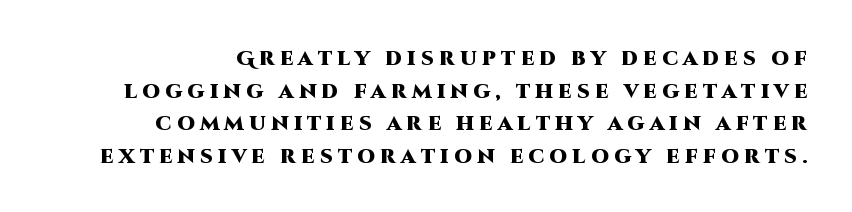
When letters stand straight like this, we call the style roman or upright. Descender tails drop into unmarked territory. Letter spacing: wide. Does the leading feel generous? No, just average. Emphasis by weight is at full strength: bold.
